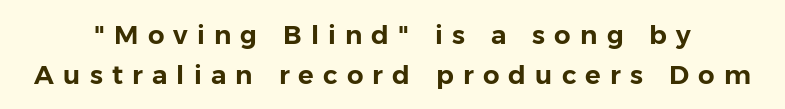
Nope, not italic — everything's standing straight. The space beneath each line is pristine and unruled. The rendering uses a moderate line-height, typical for paragraphs. The letterforms stand isolated, each surrounded by extra space.
